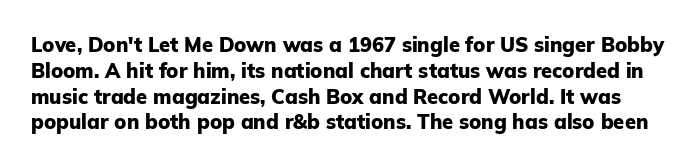
{"italic": "no", "bold": "yes", "underline": "no", "line_spacing": "normal", "line_spacing_ratio": 1.29, "letter_spacing": "normal", "letter_spacing_em": 0.0, "glyph_px": 20}
